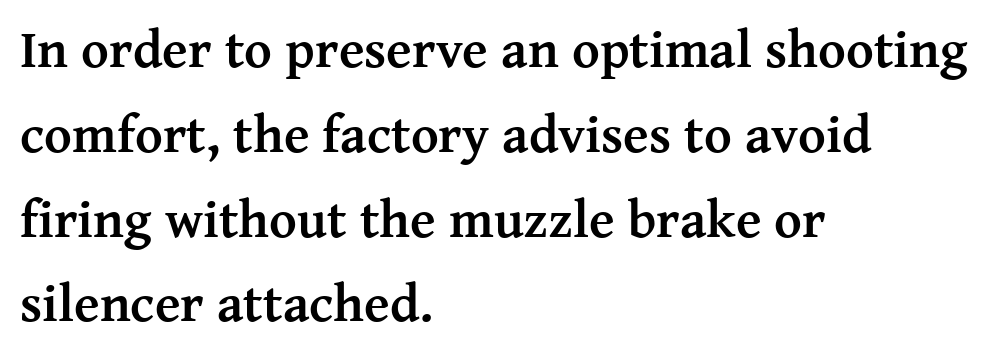
{"serif": "yes", "italic": "no", "bold": "yes", "weight": "semibold", "width": "normal", "stroke_contrast": "medium", "x_height": "medium", "monospaced": "no", "underline": "no", "align": "left", "line_spacing": "normal", "line_spacing_ratio": 1.6, "letter_spacing": "normal", "letter_spacing_em": 0.0, "glyph_px": 53}
